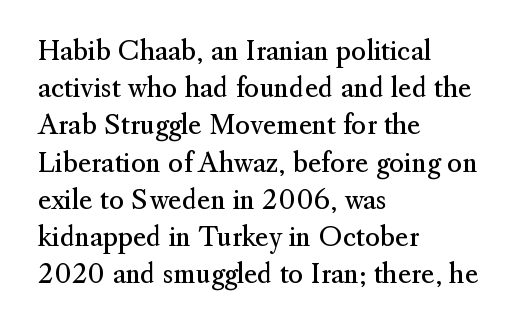
Q: Is the text bold? A: No.
Q: Is the text italic (slanted)? A: No, it is upright.
Q: Is the text underlined? A: No.
Q: How is the paragraph aligned? A: Left-aligned.
Q: Is the spacing between letters normal or unusually wide? A: Normal.
Q: Is the spacing between lines tight, normal or loose? A: Normal.
